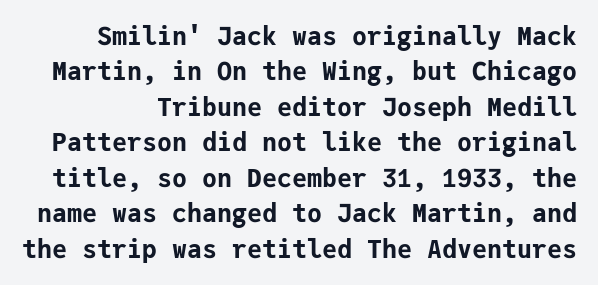
The image shows 25 px bold type, upright; set normal line spacing (1.42x), normal letter spacing, not underlined.
